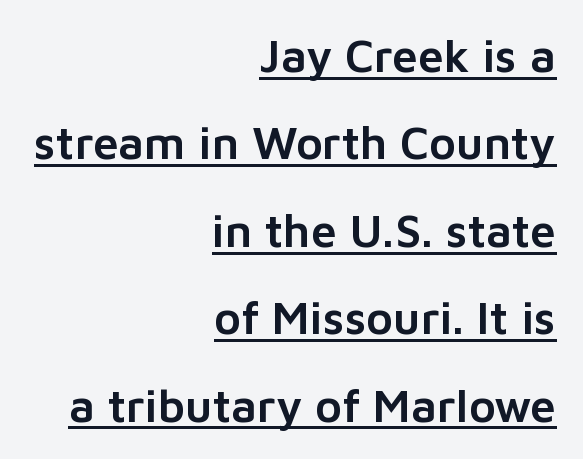
The image shows 46 px sans-serif type, upright; set right-aligned, loose line spacing (1.9x), normal letter spacing, underlined; low stroke contrast and a medium x-height.
